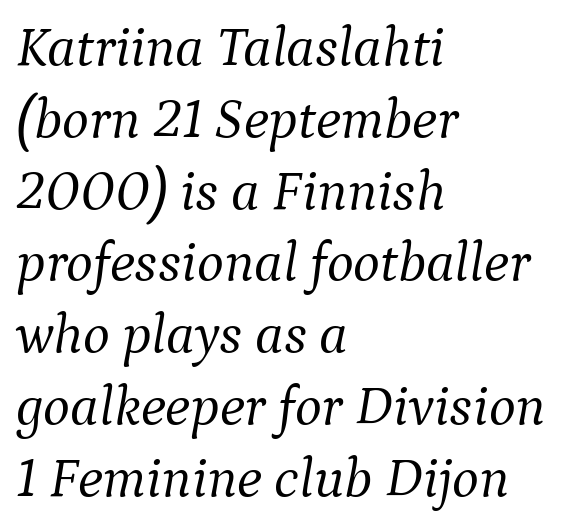
{"serif": "yes", "italic": "yes", "lean": "right", "slant_degrees": 9, "bold": "no", "weight": "light", "width": "normal", "stroke_contrast": "medium", "x_height": "medium", "monospaced": "no", "underline": "no", "align": "left", "line_spacing": "normal", "line_spacing_ratio": 1.26, "letter_spacing": "normal", "letter_spacing_em": 0.0, "glyph_px": 57}
